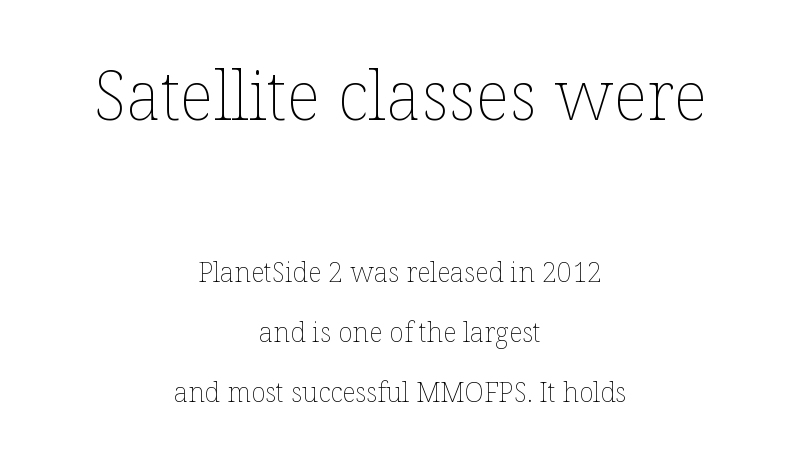
The image shows 68 px thin type, upright; set centered, loose line spacing (2.23x), normal letter spacing, not underlined; the first (top) block is 2.52x larger; low stroke contrast and a medium x-height.
